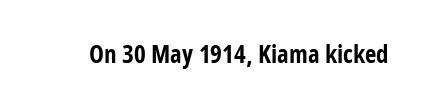
Q: Is the text bold? A: Yes.
Q: Is the text italic (slanted)? A: No, it is upright.
Q: Is the text underlined? A: No.
Q: Is the spacing between letters normal or unusually wide? A: Normal.
